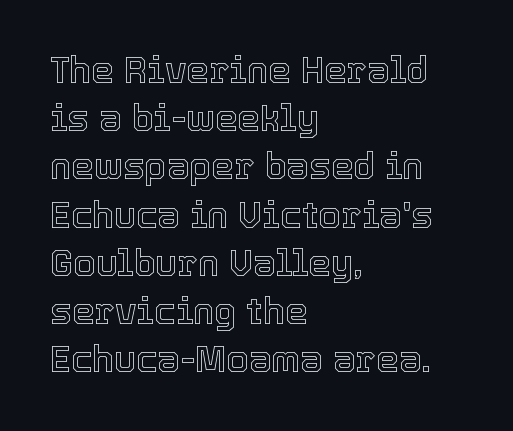
The image shows 36 px text type, upright; set left-aligned, normal line spacing (1.34x), normal letter spacing, not underlined; a medium x-height.
